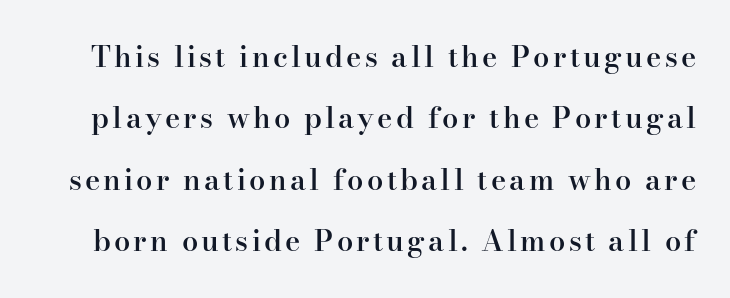
Q: Is the text bold? A: Semi-bold.
Q: Is the text italic (slanted)? A: No, it is upright.
Q: Is the typeface a serif or a sans-serif typeface? A: Serif.
Q: Is the text underlined? A: No.
Q: Is the spacing between lines tight, normal or loose? A: Loose.
Q: Width (condensed, normal, or wide)? A: Normal.
Q: Stroke contrast? A: High.
Q: x-height? A: Small.
Q: Monospaced? A: No.
